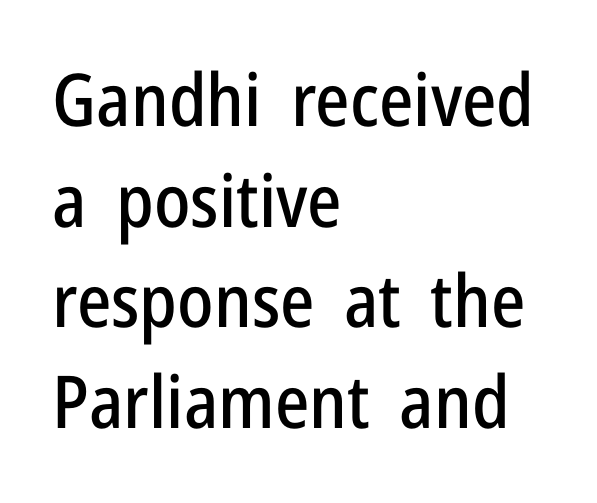
Q: Is the text italic (slanted)? A: No, it is upright.
Q: Is the typeface a serif or a sans-serif typeface? A: Sans-serif.
Q: Is the text underlined? A: No.
Q: How is the paragraph aligned? A: Left-aligned.
Q: Is the spacing between letters normal or unusually wide? A: Normal.
Q: Is the spacing between lines tight, normal or loose? A: Normal.
Q: Width (condensed, normal, or wide)? A: Condensed.
Q: Stroke contrast? A: Low.
Q: x-height? A: Medium.
Q: Monospaced? A: No.
